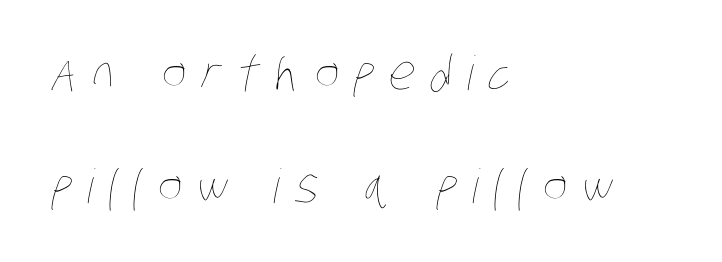
{"bold": "no", "weight": "thin", "width": "condensed", "stroke_contrast": "low", "x_height": "large", "monospaced": "no", "underline": "no", "align": "left", "line_spacing": "loose", "line_spacing_ratio": 2.41, "letter_spacing": "wide", "letter_spacing_em": 0.33, "glyph_px": 47}
